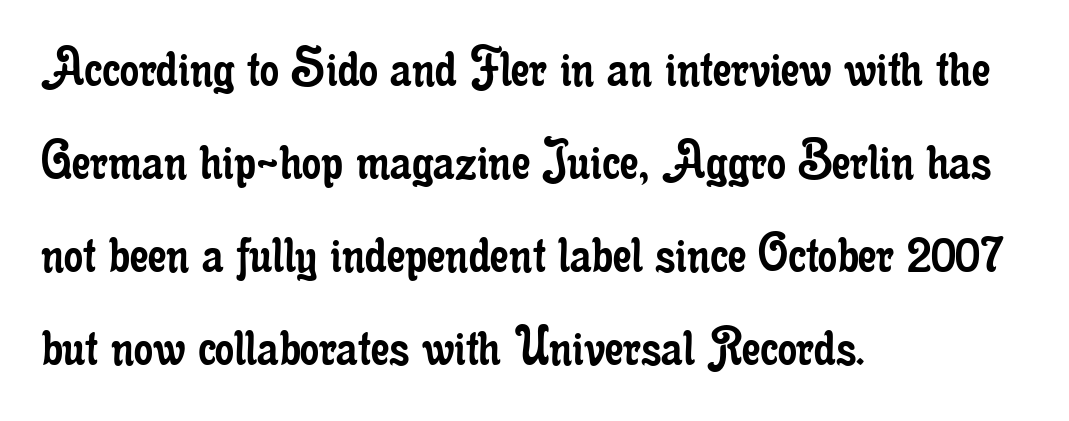
Q: Is the text bold? A: No.
Q: Is the text italic (slanted)? A: No, it is upright.
Q: Is the typeface a serif or a sans-serif typeface? A: Serif.
Q: Is the text underlined? A: No.
Q: How is the paragraph aligned? A: Left-aligned.
Q: Is the spacing between letters normal or unusually wide? A: Normal.
Q: Is the spacing between lines tight, normal or loose? A: Normal.
Q: Width (condensed, normal, or wide)? A: Condensed.
Q: Stroke contrast? A: Low.
Q: x-height? A: Small.
Q: Monospaced? A: No.
